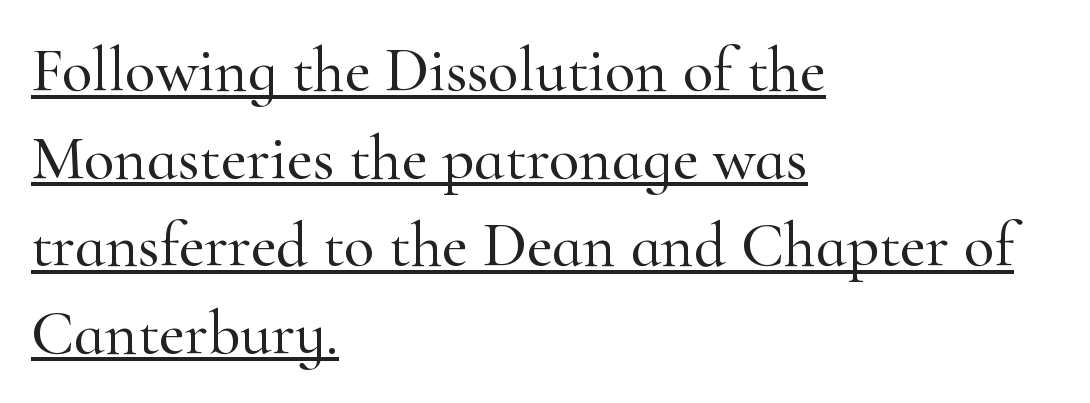
{"serif": "yes", "italic": "no", "width": "normal", "stroke_contrast": "high", "x_height": "small", "monospaced": "no", "underline": "yes", "align": "left", "line_spacing": "normal", "line_spacing_ratio": 1.39, "letter_spacing": "normal", "letter_spacing_em": 0.0, "glyph_px": 63}
